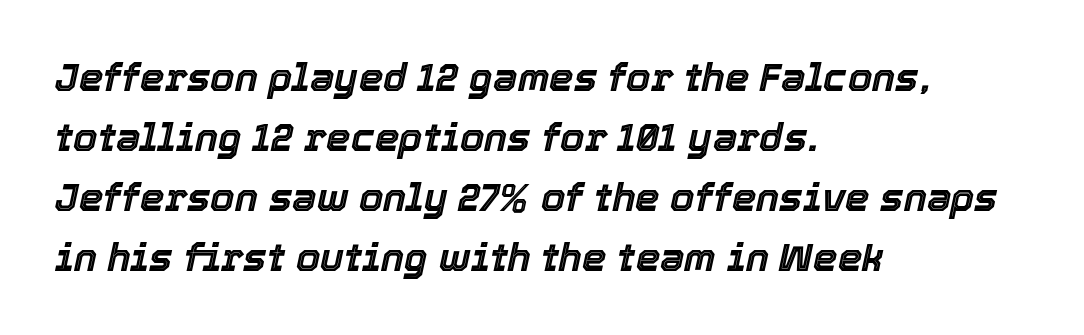
The image shows 39 px text type, italic (leaning right); set left-aligned, normal line spacing (1.54x), normal letter spacing, not underlined; a medium x-height.
